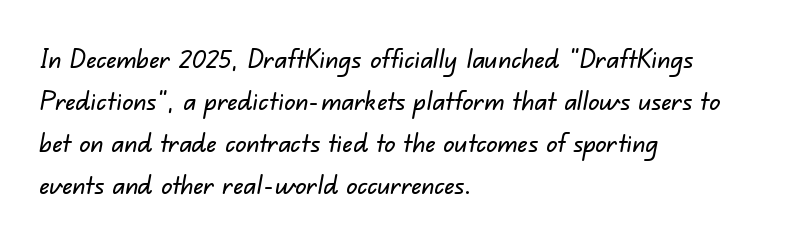
Q: Is the text underlined? A: No.
Q: How is the paragraph aligned? A: Left-aligned.
Q: Is the spacing between letters normal or unusually wide? A: Normal.
Q: Is the spacing between lines tight, normal or loose? A: Normal.
